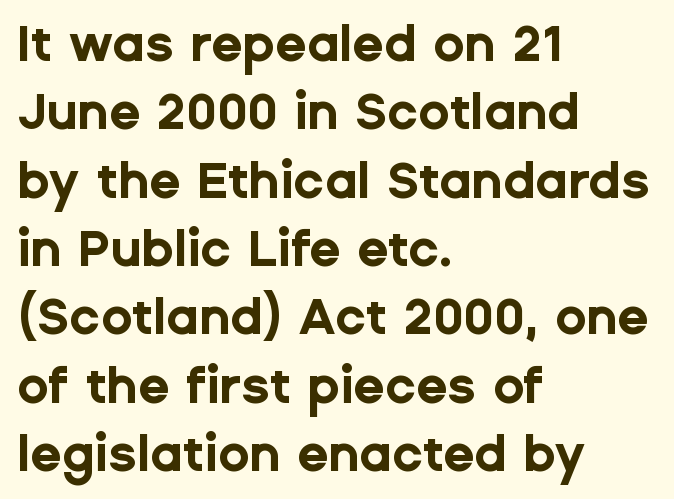
Characters follow at the spacing the type designer built in. Look at the stroke-to-counter ratio: heavy, a bold. A typesetter would call this leading conventional body-copy spacing. The space beneath each line is pristine and unruled.
